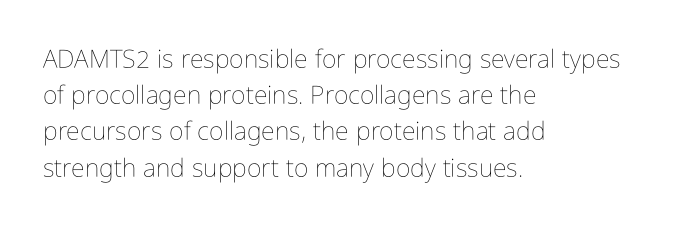
Q: Is the text bold? A: No.
Q: Is the text italic (slanted)? A: No, it is upright.
Q: Is the text underlined? A: No.
Q: How is the paragraph aligned? A: Left-aligned.
Q: Is the spacing between letters normal or unusually wide? A: Normal.
Q: Is the spacing between lines tight, normal or loose? A: Normal.
